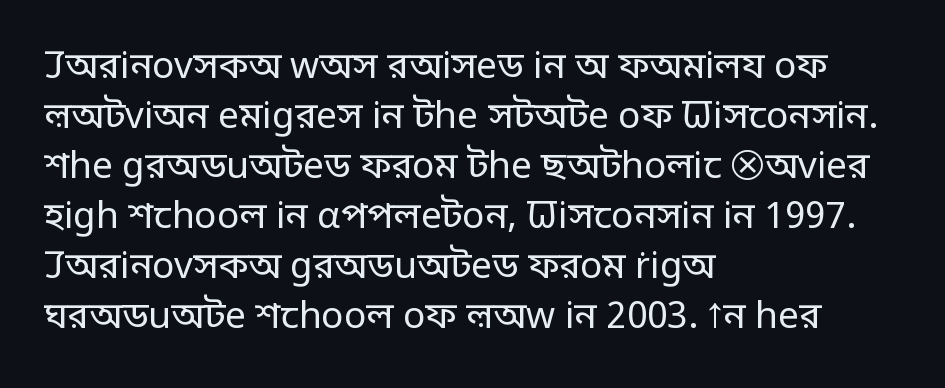
{"serif": "no", "italic": "no", "bold": "no", "weight": "regular", "width": "normal", "stroke_contrast": "low", "x_height": "large", "monospaced": "no", "underline": "no", "align": "left", "line_spacing": "normal", "line_spacing_ratio": 1.35, "letter_spacing": "normal", "letter_spacing_em": 0.0, "glyph_px": 37}
